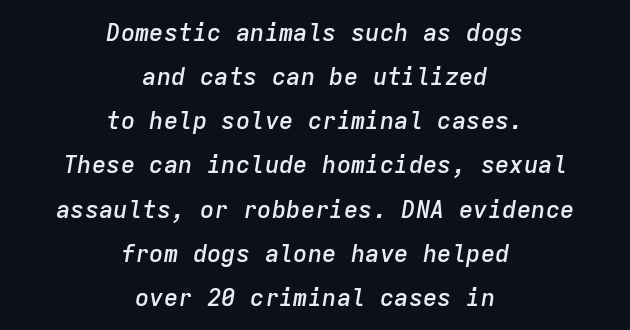
Glance below the letters and you will spot only blank space. The face used here is a semibold: visibly heavier than regular, lighter than bold. Words appear dense and cohesive because spacing is normal. The specimen reads as italic at a glance. Short and long lines alike share a common midpoint.
